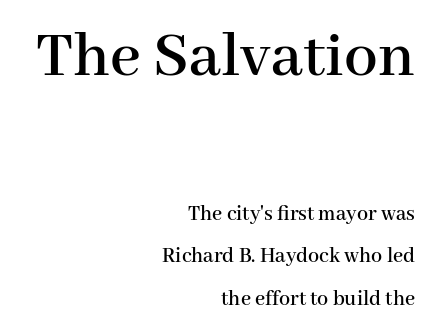
{"serif": "yes", "italic": "no", "width": "normal", "stroke_contrast": "high", "x_height": "medium", "monospaced": "no", "underline": "no", "align": "right", "line_spacing": "loose", "line_spacing_ratio": 1.93, "letter_spacing": "normal", "letter_spacing_em": 0.0, "larger_block": "first", "size_ratio": 3.05, "glyph_px": 67}
